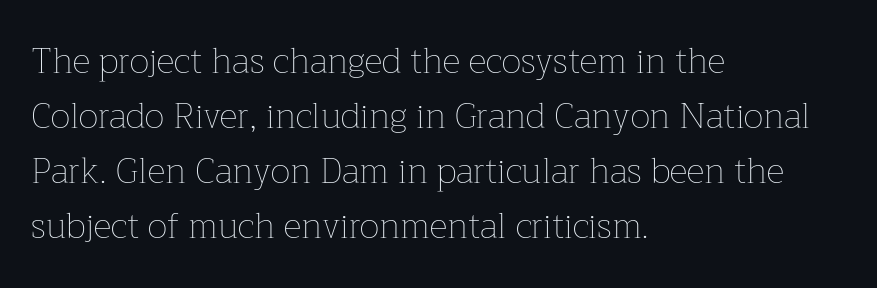
The baseline area is clear. These lines keep a tight, regular rhythm from letter to letter. Is there much room between lines? A standard amount, neither cramped nor airy. The setting favours the left margin, as ordinary paragraphs usually do.
